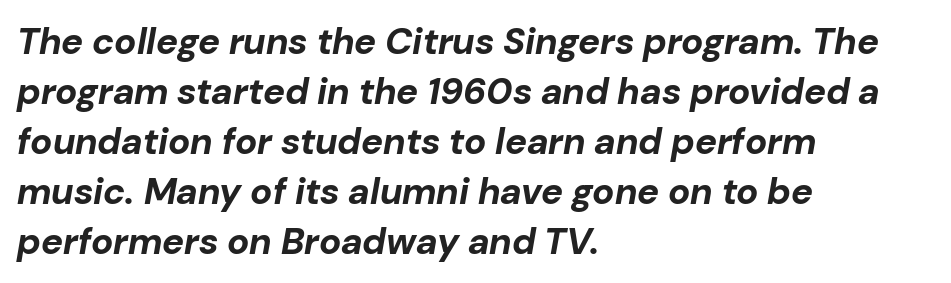
The image shows 37 px bold type, italic (leaning right); set left-aligned, normal line spacing (1.35x), normal letter spacing, not underlined; low stroke contrast and a medium x-height.
